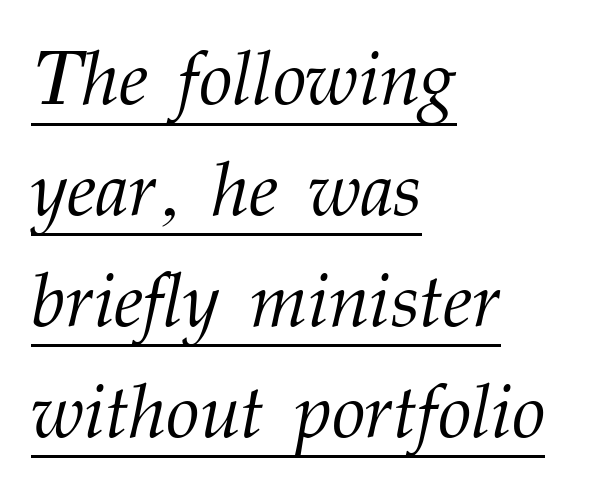
These lines were composed using italics. The rendering uses natural spacing where letterforms have individual widths. The space between consecutive lines is moderate. Glance below the letters and you will spot a drawn line. These glyphs show unthickened strokes, regular width or finer.
